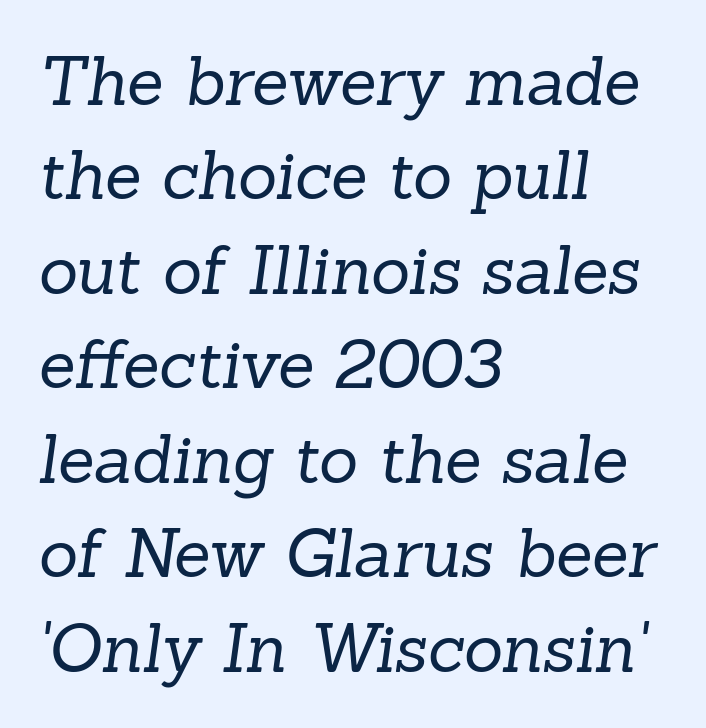
Q: Is the text bold? A: No.
Q: Is the typeface a serif or a sans-serif typeface? A: Serif.
Q: Is the text underlined? A: No.
Q: How is the paragraph aligned? A: Left-aligned.
Q: Is the spacing between letters normal or unusually wide? A: Normal.
Q: Is the spacing between lines tight, normal or loose? A: Normal.
Q: Width (condensed, normal, or wide)? A: Normal.
Q: Stroke contrast? A: Low.
Q: x-height? A: Medium.
Q: Monospaced? A: No.
